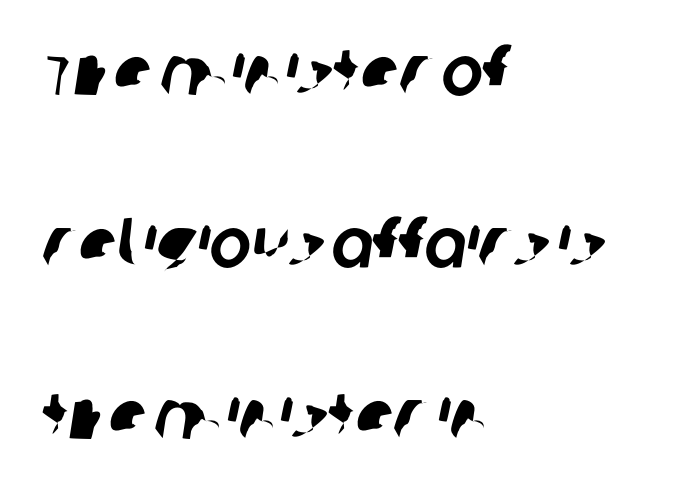
Q: Is the typeface a serif or a sans-serif typeface? A: Sans-serif.
Q: Is the text underlined? A: No.
Q: How is the paragraph aligned? A: Left-aligned.
Q: Is the spacing between letters normal or unusually wide? A: Normal.
Q: Is the spacing between lines tight, normal or loose? A: Loose.
Q: Width (condensed, normal, or wide)? A: Normal.
Q: Stroke contrast? A: Low.
Q: x-height? A: Large.
Q: Monospaced? A: No.
